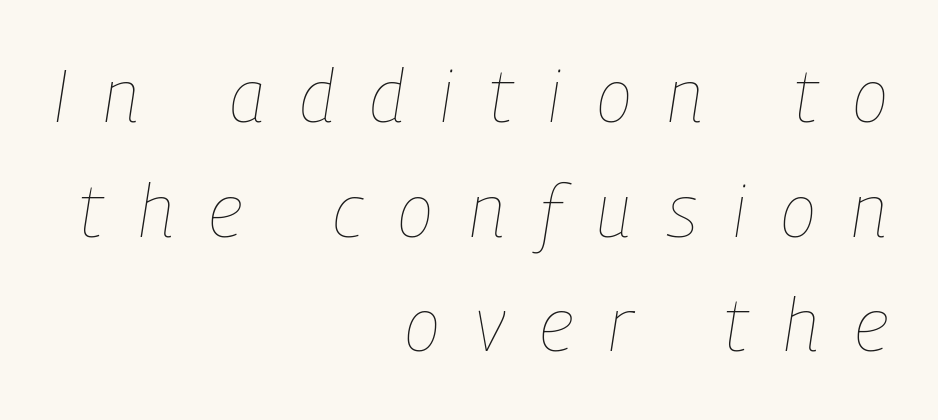
{"italic": "yes", "lean": "right", "slant_degrees": 9, "bold": "no", "weight": "thin", "width": "condensed", "stroke_contrast": "low", "x_height": "medium", "monospaced": "no", "underline": "no", "align": "right", "line_spacing": "normal", "line_spacing_ratio": 1.57, "letter_spacing": "wide", "letter_spacing_em": 0.49, "glyph_px": 73}
